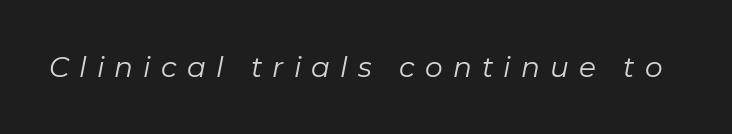
The image shows 28 px regular-weight type, italic (leaning right); set unusually wide letter spacing (+0.36 em), not underlined; low stroke contrast and a medium x-height.
